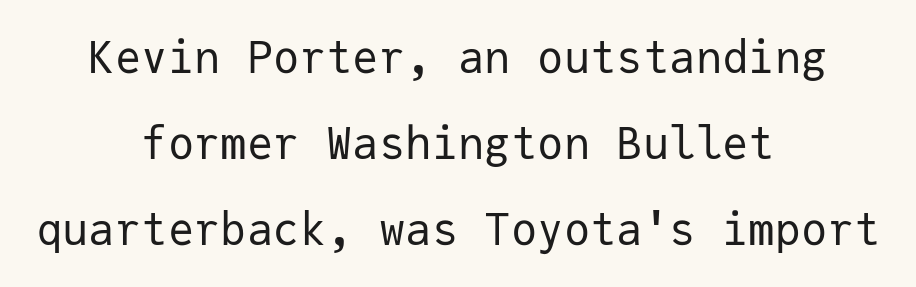
Each letter's strokes conclude bluntly, with no projecting serifs. Between one letter and the next there's only the usual sliver of space. Stroke thickness stays within the range of a standard reading face or lighter. The rendering uses typewriter-style spacing with identical character cells.
